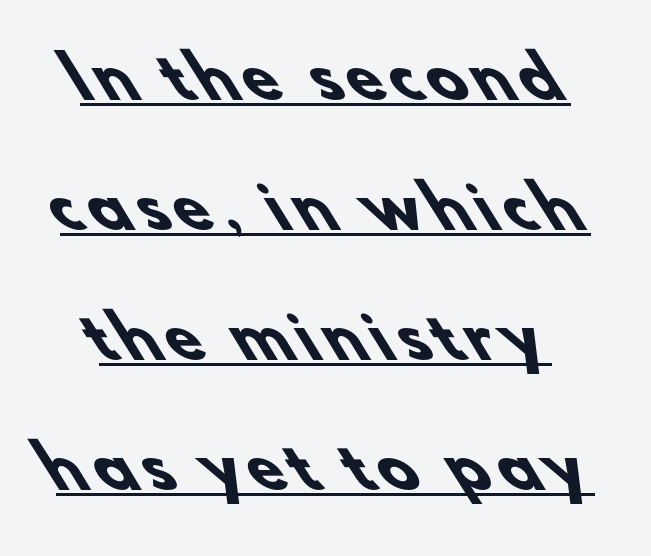
The image shows 58 px heavy sans-serif type; set loose line spacing (2.24x), underlined; low stroke contrast and a small x-height.
